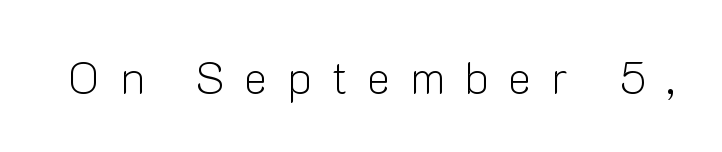
{"serif": "no", "italic": "no", "bold": "no", "weight": "light", "width": "normal", "stroke_contrast": "low", "x_height": "medium", "monospaced": "no", "underline": "no", "letter_spacing": "wide", "letter_spacing_em": 0.44, "glyph_px": 45}
